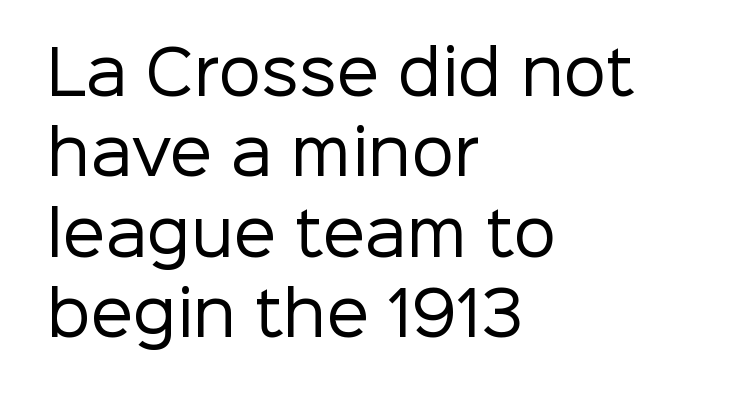
The image shows 60 px regular-weight sans-serif type, upright; set left-aligned, normal line spacing (1.34x), normal letter spacing, not underlined; low stroke contrast and a medium x-height.
